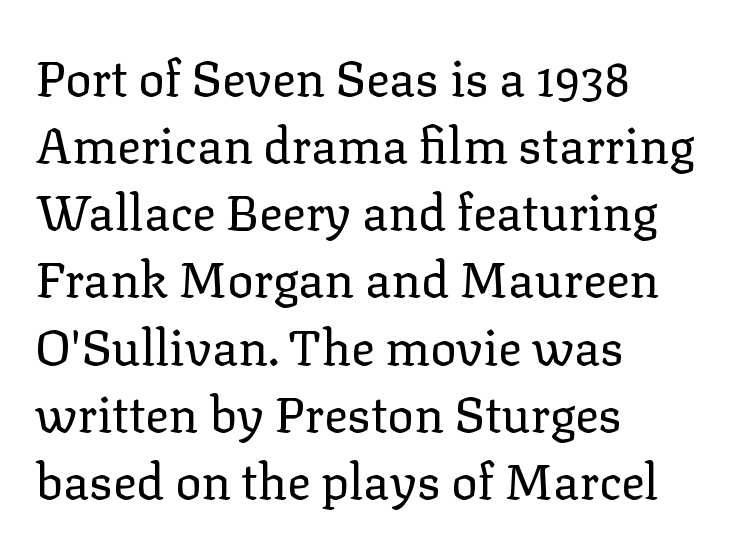
Q: Is the text bold? A: No.
Q: Is the text italic (slanted)? A: No, it is upright.
Q: Is the typeface a serif or a sans-serif typeface? A: Serif.
Q: Is the text underlined? A: No.
Q: How is the paragraph aligned? A: Left-aligned.
Q: Is the spacing between letters normal or unusually wide? A: Normal.
Q: Is the spacing between lines tight, normal or loose? A: Normal.
Q: Width (condensed, normal, or wide)? A: Normal.
Q: Stroke contrast? A: Low.
Q: x-height? A: Medium.
Q: Monospaced? A: No.
